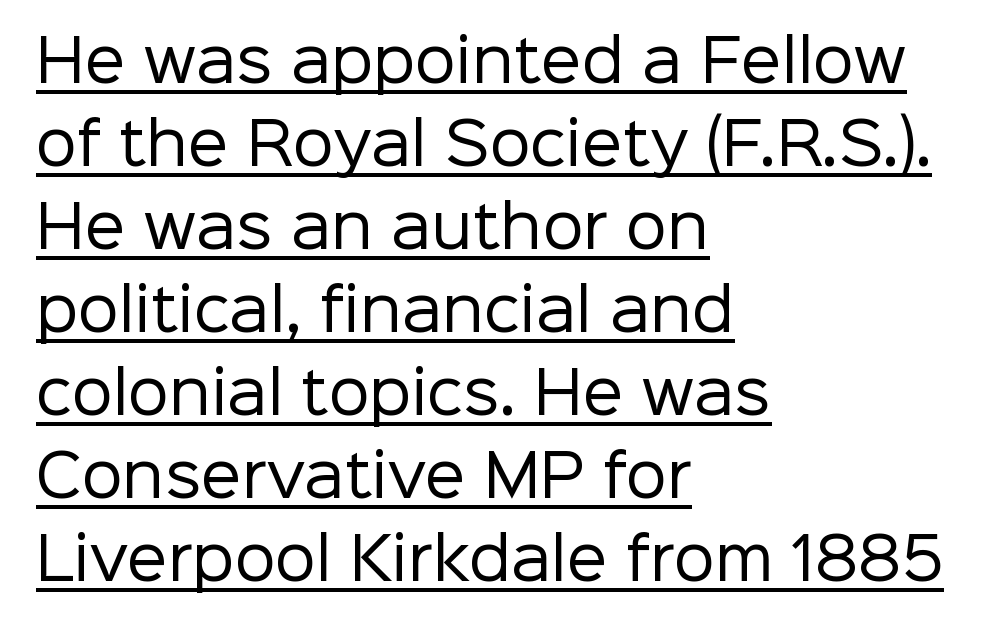
Q: Is the text bold? A: No.
Q: Is the text italic (slanted)? A: No, it is upright.
Q: Is the typeface a serif or a sans-serif typeface? A: Sans-serif.
Q: Is the text underlined? A: Yes.
Q: How is the paragraph aligned? A: Left-aligned.
Q: Is the spacing between letters normal or unusually wide? A: Normal.
Q: Is the spacing between lines tight, normal or loose? A: Normal.
Q: Width (condensed, normal, or wide)? A: Normal.
Q: Stroke contrast? A: Low.
Q: x-height? A: Medium.
Q: Monospaced? A: No.
